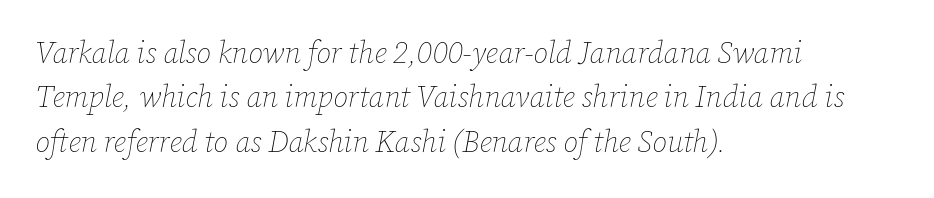
Q: Is the text bold? A: No.
Q: Is the text italic (slanted)? A: Yes, it leans right by about 12 degrees.
Q: Is the text underlined? A: No.
Q: How is the paragraph aligned? A: Left-aligned.
Q: Is the spacing between letters normal or unusually wide? A: Normal.
Q: Is the spacing between lines tight, normal or loose? A: Normal.
Q: Width (condensed, normal, or wide)? A: Normal.
Q: Stroke contrast? A: Low.
Q: x-height? A: Medium.
Q: Monospaced? A: No.
